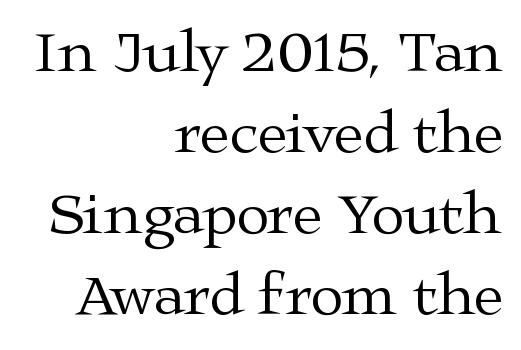
Summary of vertical rhythm: regular, with standard interline spacing. Reading down the block, your eye finds every line finishing at a fixed right position. No letter is thick-stroked: the sample isn't bold. The typography opts for an upright posture over an oblique one.
